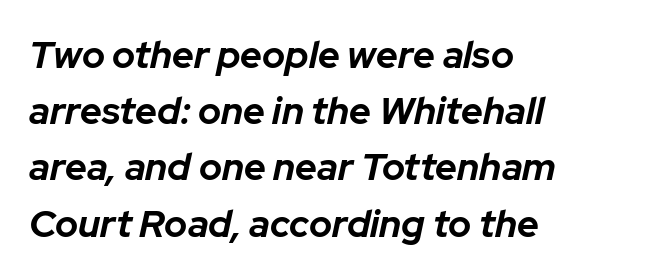
{"italic": "yes", "lean": "right", "slant_degrees": 12, "bold": "yes", "weight": "bold", "width": "normal", "stroke_contrast": "low", "x_height": "medium", "monospaced": "no", "underline": "no", "align": "left", "line_spacing": "normal", "line_spacing_ratio": 1.48, "letter_spacing": "normal", "letter_spacing_em": 0.0, "glyph_px": 38}
